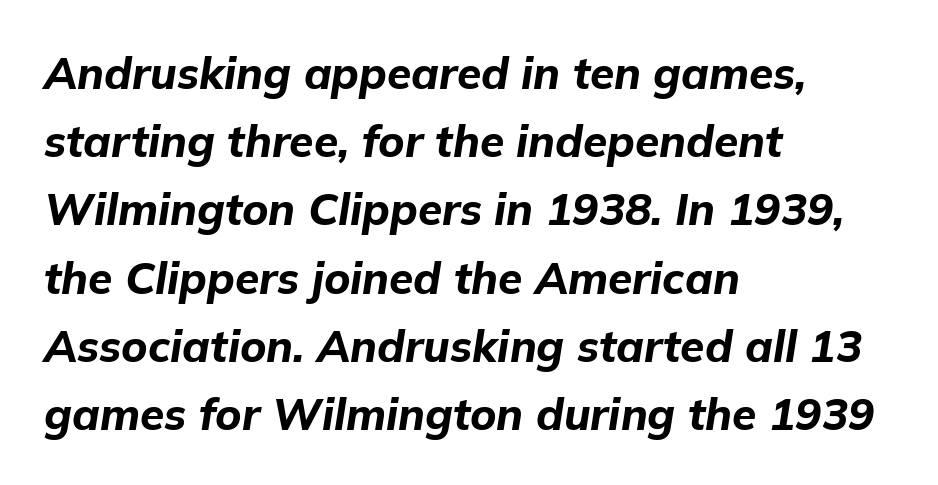
The image shows 44 px bold type, italic (leaning right); set left-aligned, normal line spacing (1.55x), normal letter spacing, not underlined; low stroke contrast and a medium x-height.
